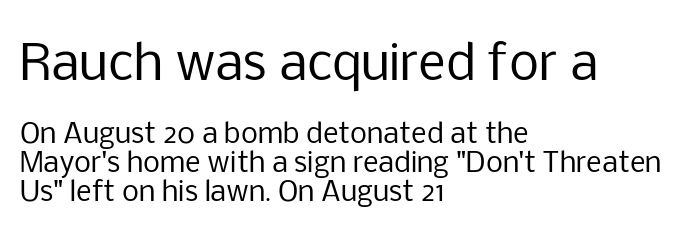
The image shows 48 px regular-weight sans-serif type, upright; set left-aligned, tight line spacing (1.06x), normal letter spacing, not underlined; the first (top) block is 1.78x larger; low stroke contrast and a medium x-height.
